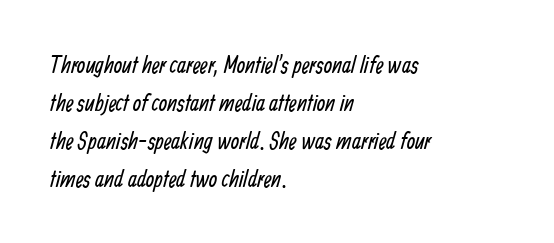
The space beneath each line is pristine and unruled. A normal amount of white space separates one row of letters from the next. Stem width sits at or under what a default text font uses. Alignment: flush left. Tracking here is standard; glyphs follow each other at the usual distance.
